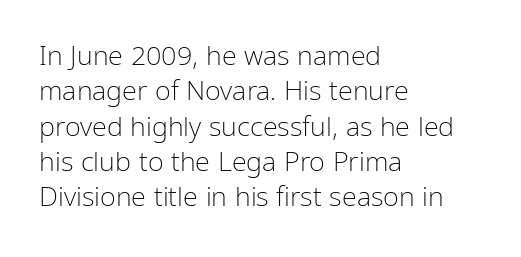
{"italic": "no", "bold": "no", "underline": "no", "align": "left", "line_spacing": "normal", "line_spacing_ratio": 1.31, "letter_spacing": "normal", "letter_spacing_em": 0.0, "glyph_px": 27}
